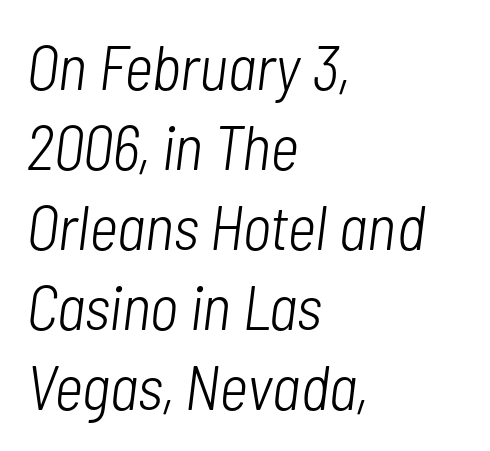
Q: Is the text bold? A: No.
Q: Is the text italic (slanted)? A: Yes, it leans right by about 7 degrees.
Q: Is the text underlined? A: No.
Q: How is the paragraph aligned? A: Left-aligned.
Q: Is the spacing between letters normal or unusually wide? A: Normal.
Q: Is the spacing between lines tight, normal or loose? A: Normal.
Q: Width (condensed, normal, or wide)? A: Condensed.
Q: Stroke contrast? A: Low.
Q: x-height? A: Medium.
Q: Monospaced? A: No.
